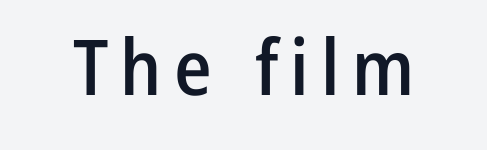
The image shows 77 px semibold, condensed sans-serif type, upright; set not underlined; low stroke contrast and a medium x-height.
